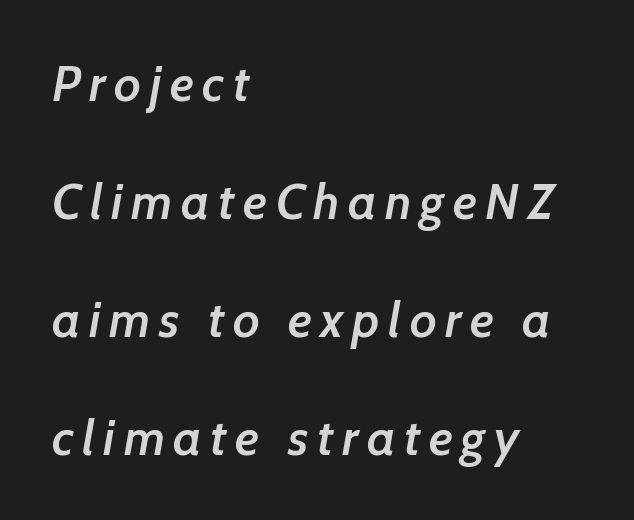
The image shows 50 px semibold sans-serif type; set left-aligned, loose line spacing (2.36x), not underlined; low stroke contrast and a medium x-height.
